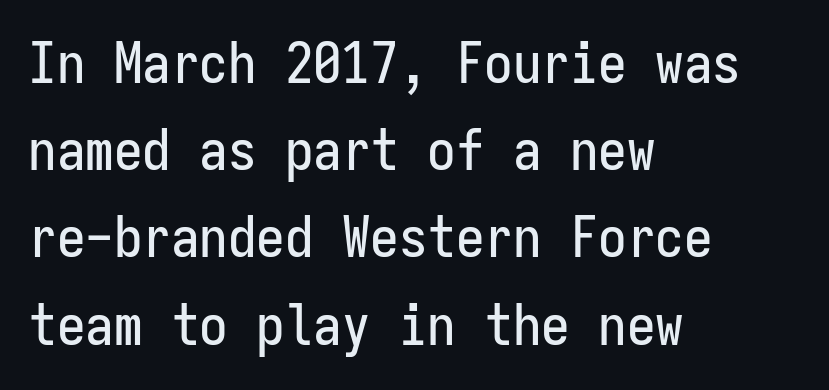
{"serif": "no", "italic": "no", "width": "condensed", "stroke_contrast": "low", "x_height": "medium", "monospaced": "yes", "underline": "no", "align": "left", "line_spacing": "normal", "line_spacing_ratio": 1.53, "letter_spacing": "normal", "letter_spacing_em": 0.0, "glyph_px": 57}
